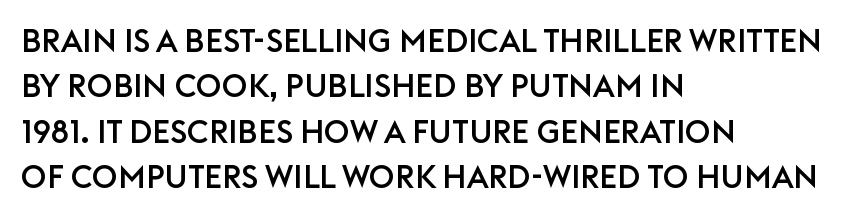
The line-height multiplier appears to be the usual default. The space directly below the letters is spotless. If you drew a line through each stem, it would be perfectly vertical. The designer went with a sans here, leaving each stem footless.
